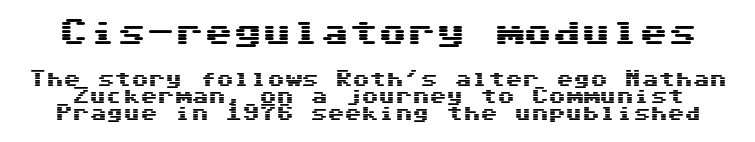
{"serif": "no", "italic": "no", "width": "wide", "stroke_contrast": "medium", "x_height": "medium", "monospaced": "yes", "underline": "no", "line_spacing": "tight", "line_spacing_ratio": 1.02, "letter_spacing": "normal", "letter_spacing_em": 0.0, "larger_block": "first", "size_ratio": 1.71, "glyph_px": 29}
